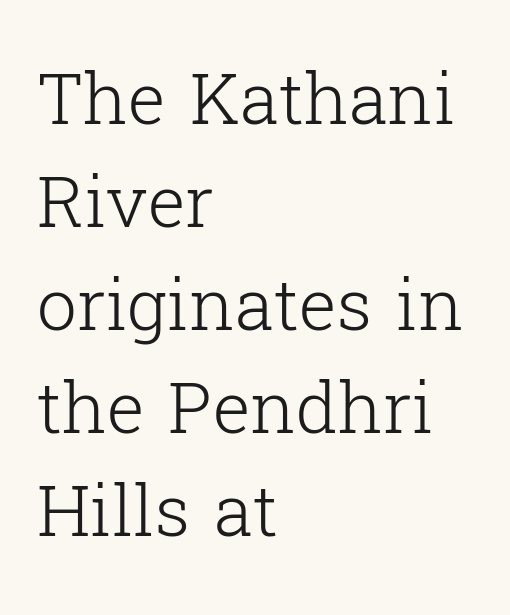
{"serif": "yes", "italic": "no", "bold": "no", "weight": "light", "width": "normal", "stroke_contrast": "low", "x_height": "medium", "monospaced": "no", "underline": "no", "align": "left", "line_spacing": "normal", "line_spacing_ratio": 1.45, "letter_spacing": "normal", "letter_spacing_em": 0.0, "glyph_px": 71}
